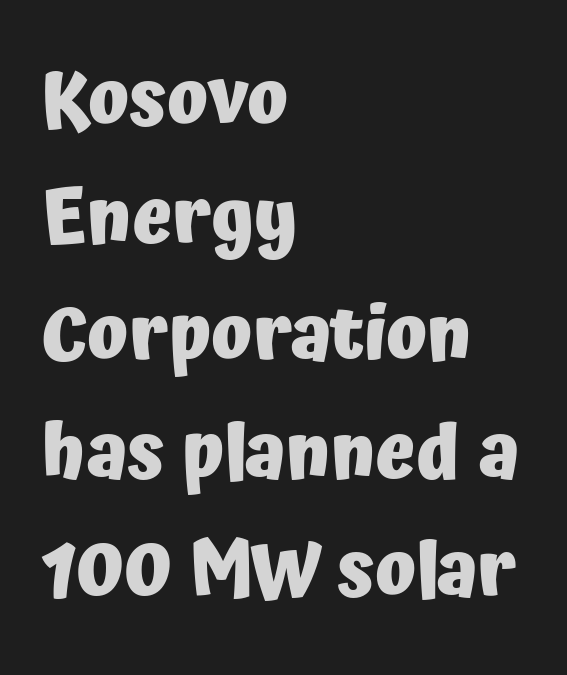
{"serif": "no", "italic": "no", "bold": "yes", "weight": "heavy", "width": "normal", "stroke_contrast": "low", "x_height": "medium", "monospaced": "no", "underline": "no", "align": "left", "line_spacing": "normal", "line_spacing_ratio": 1.57, "letter_spacing": "normal", "letter_spacing_em": 0.0, "glyph_px": 75}
